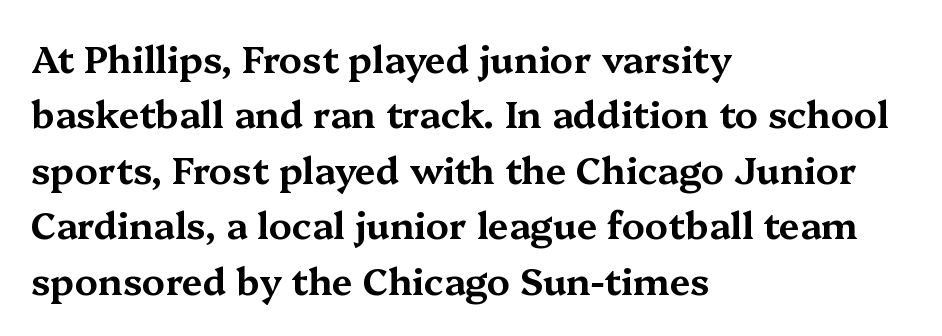
Q: Is the text italic (slanted)? A: No, it is upright.
Q: Is the typeface a serif or a sans-serif typeface? A: Serif.
Q: Is the text underlined? A: No.
Q: How is the paragraph aligned? A: Left-aligned.
Q: Is the spacing between letters normal or unusually wide? A: Normal.
Q: Is the spacing between lines tight, normal or loose? A: Normal.
Q: Width (condensed, normal, or wide)? A: Wide.
Q: Stroke contrast? A: Medium.
Q: x-height? A: Medium.
Q: Monospaced? A: No.
